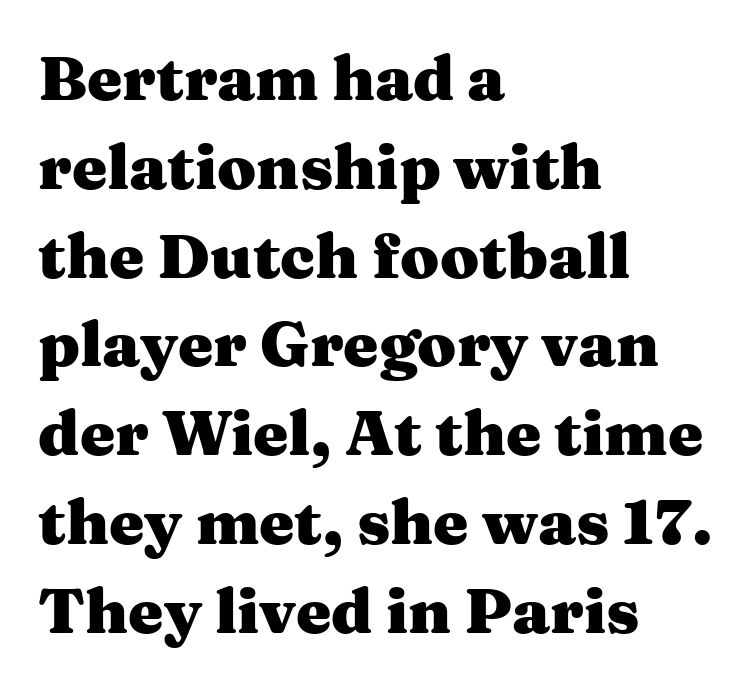
The image shows 63 px heavy, wide serif type, upright; set left-aligned, normal line spacing (1.41x), normal letter spacing, not underlined; medium stroke contrast and a medium x-height.
